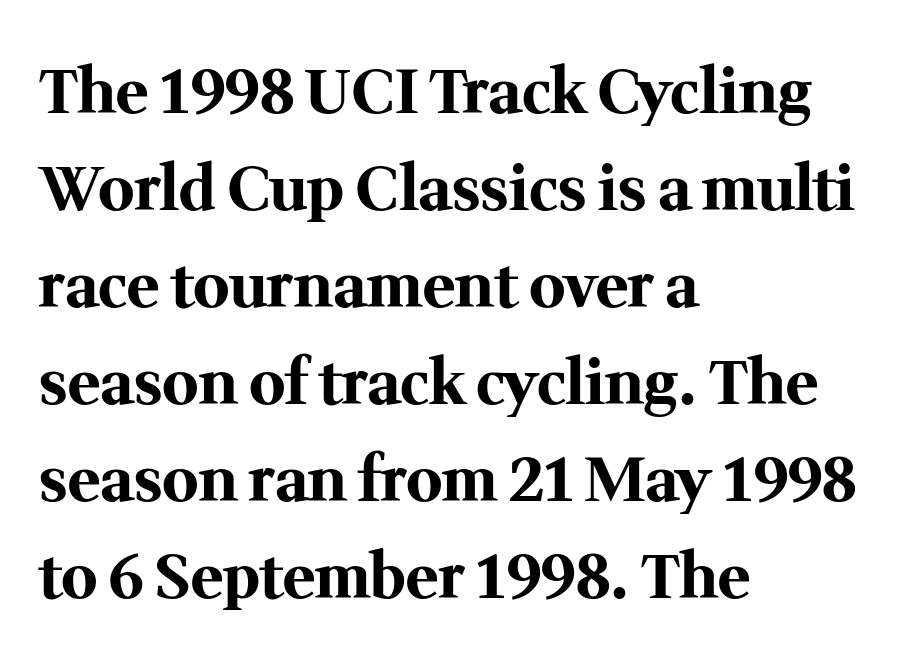
Letter spacing: default. To sum up the face: it has serifs. Ascenders rise straight up at ninety degrees. Character widths vary here, with narrow letters taking less room than wide ones. The characters look thick and weighty, a clear bold.
